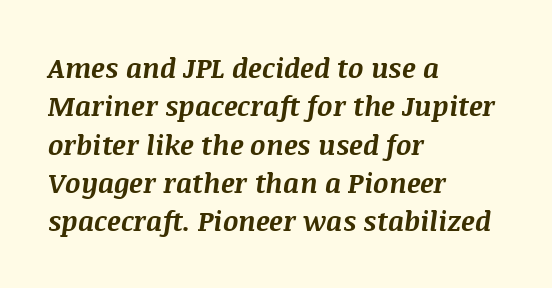
The image shows 27 px bold type, italic (leaning right); set left-aligned, normal line spacing (1.42x), normal letter spacing, not underlined.
